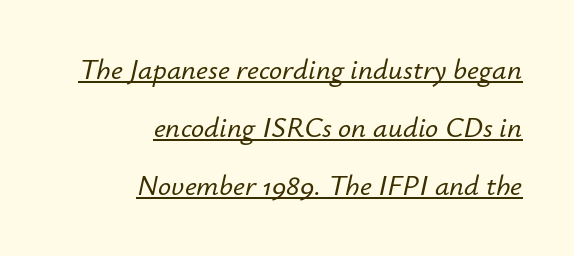
{"italic": "yes", "lean": "right", "slant_degrees": 12, "width": "normal", "stroke_contrast": "low", "x_height": "small", "monospaced": "no", "underline": "yes", "align": "right", "line_spacing": "loose", "line_spacing_ratio": 2.0, "letter_spacing": "normal", "letter_spacing_em": 0.0, "glyph_px": 29}
